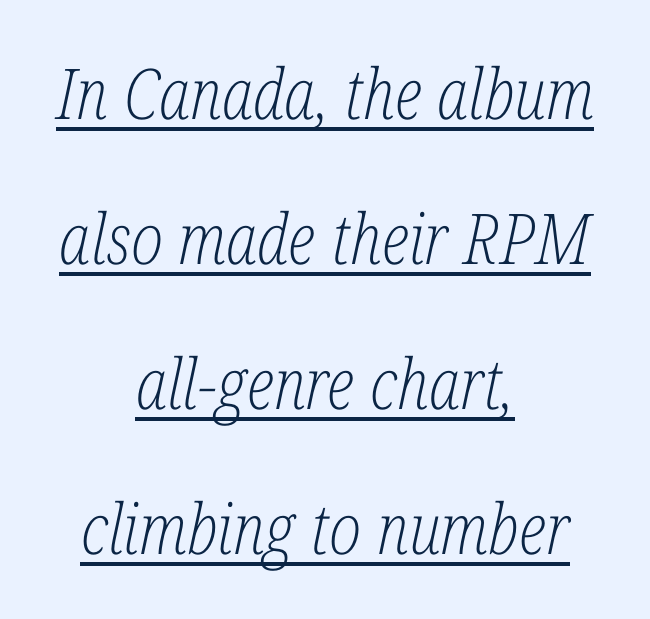
{"serif": "yes", "italic": "yes", "lean": "right", "slant_degrees": 12, "bold": "no", "weight": "light", "width": "condensed", "stroke_contrast": "low", "x_height": "medium", "monospaced": "no", "underline": "yes", "align": "center", "line_spacing": "loose", "line_spacing_ratio": 2.07, "letter_spacing": "normal", "letter_spacing_em": 0.0, "glyph_px": 70}
